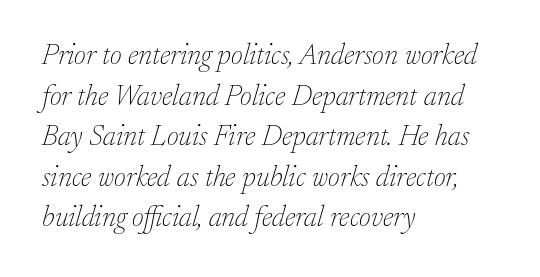
{"serif": "yes", "italic": "yes", "lean": "right", "slant_degrees": 17, "bold": "no", "weight": "thin", "width": "normal", "stroke_contrast": "low", "x_height": "small", "monospaced": "no", "underline": "no", "align": "left", "line_spacing": "normal", "line_spacing_ratio": 1.4, "letter_spacing": "normal", "letter_spacing_em": 0.0, "glyph_px": 29}
